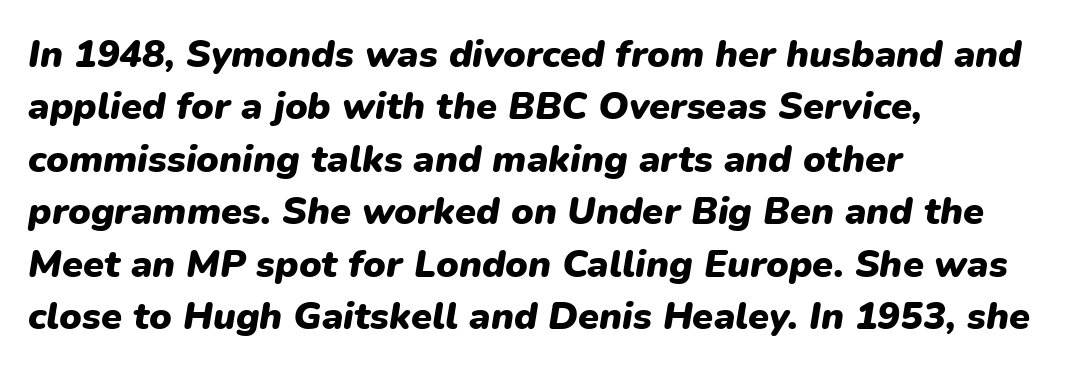
A typesetter would call this proportional, since set widths differ per character. Looking at the ascenders, they clearly lean. Compared with typical paragraphs, the rows here are spaced about the same. The setting favours the left margin, as ordinary paragraphs usually do. Each word holds together tightly as a unit, with standard inter-letter gaps.
